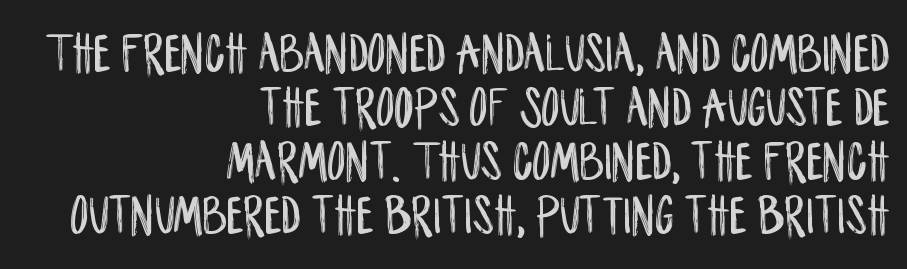
{"serif": "no", "italic": "no", "width": "condensed", "stroke_contrast": "low", "x_height": "large", "monospaced": "no", "underline": "no", "align": "right", "line_spacing": "tight", "line_spacing_ratio": 0.95, "letter_spacing": "normal", "letter_spacing_em": 0.0, "glyph_px": 57}
